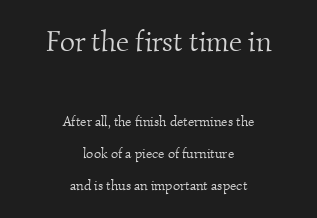
The image shows 29 px light serif type; set centered, loose line spacing (2.27x), normal letter spacing, not underlined; the first (top) block is 2.07x larger; medium stroke contrast and a small x-height.
